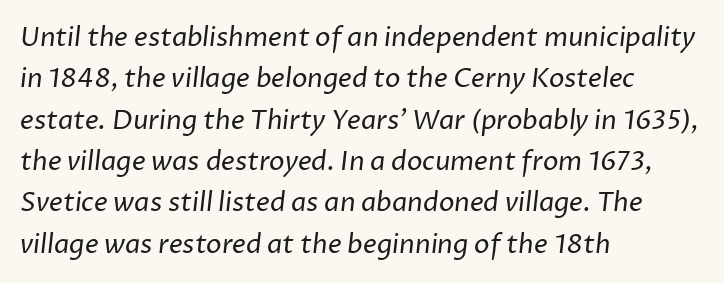
{"bold": "no", "underline": "no", "align": "left", "line_spacing": "normal", "line_spacing_ratio": 1.59, "letter_spacing": "normal", "letter_spacing_em": 0.0, "glyph_px": 26}
